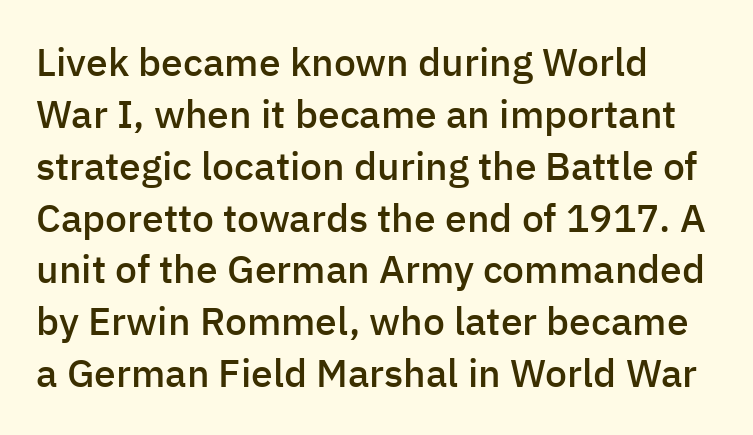
The image shows 39 px semibold sans-serif type, upright; set left-aligned, normal line spacing (1.33x), normal letter spacing, not underlined; low stroke contrast and a medium x-height.
